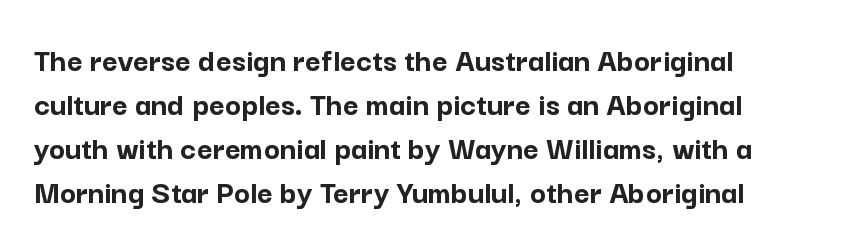
If you drew a line through each stem, it would be perfectly vertical. What kind of face is this? One without serifs — a sans. Every row of glyphs begins at an identical x-position on the left. The zone under the glyphs is completely vacant. Heavy-handed strokes throughout: this text is bold. Think of a printed novel: that variable character pitch is what you see here.
